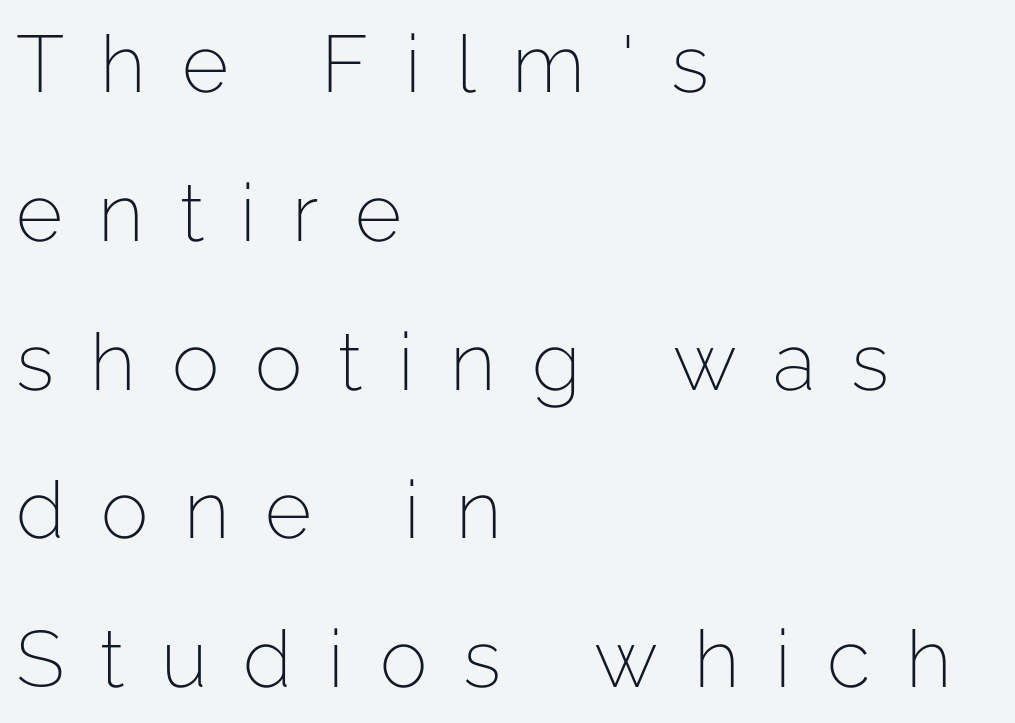
{"serif": "no", "italic": "no", "bold": "no", "weight": "light", "width": "normal", "stroke_contrast": "low", "x_height": "medium", "monospaced": "no", "underline": "no", "align": "left", "line_spacing_ratio": 1.86, "letter_spacing": "wide", "letter_spacing_em": 0.45, "glyph_px": 80}
